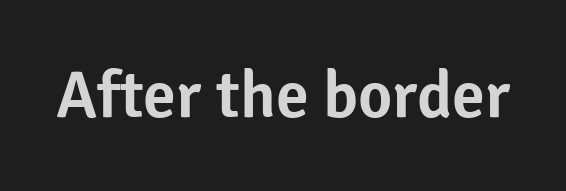
The image shows 66 px sans-serif type, upright; set normal letter spacing, not underlined; low stroke contrast and a medium x-height.
